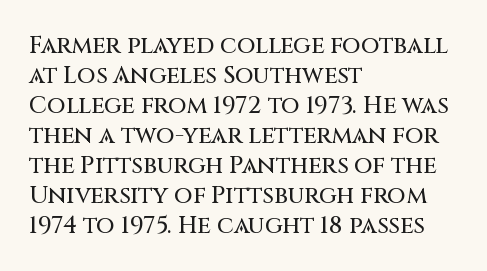
The image shows 24 px text type, upright; set left-aligned, normal line spacing (1.25x), normal letter spacing, not underlined.
